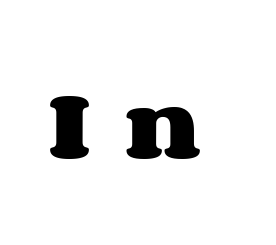
The image shows 80 px heavy, wide type, upright; set unusually wide letter spacing (+0.42 em), not underlined; medium stroke contrast and a large x-height.
